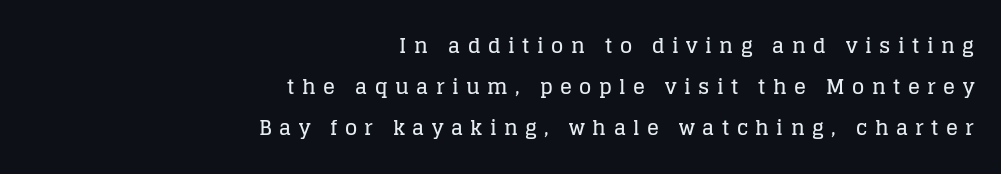
{"italic": "no", "underline": "no", "align": "right", "line_spacing": "loose", "line_spacing_ratio": 2.06, "letter_spacing": "wide", "letter_spacing_em": 0.37, "glyph_px": 20}
